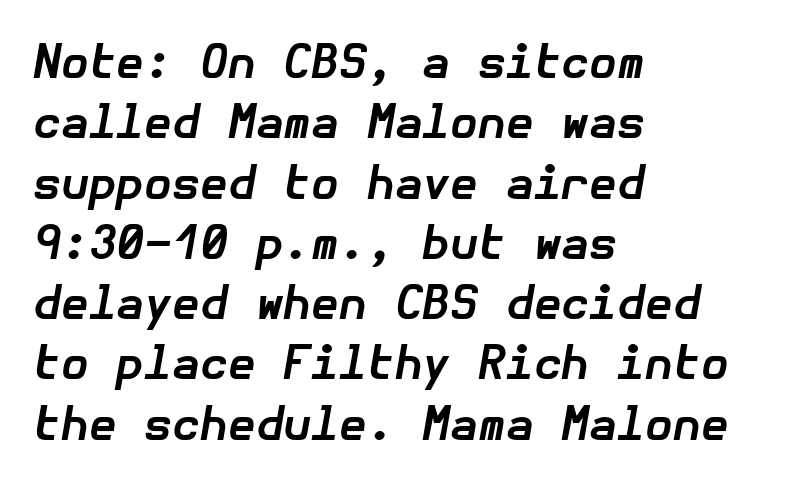
Teacher's note: observe the even left margin — that is flush-left alignment. You can tell it's italic because the verticals aren't actually vertical. Compared with typical paragraphs, the rows here are spaced about the same. Caption: standard tracking, unaltered. The passage shown is not underscored anywhere.
